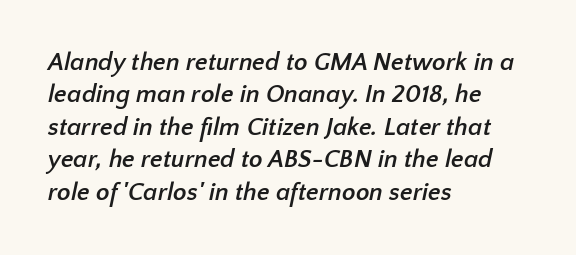
Reading down the column, the eye jumps a familiar distance to each next line. Descenders are the only things crossing below the line. Default kerning and tracking; the words read as compact shapes. Line starts are locked; line ends wander. Does the weight exceed regular? Yes, all the way to bold.
